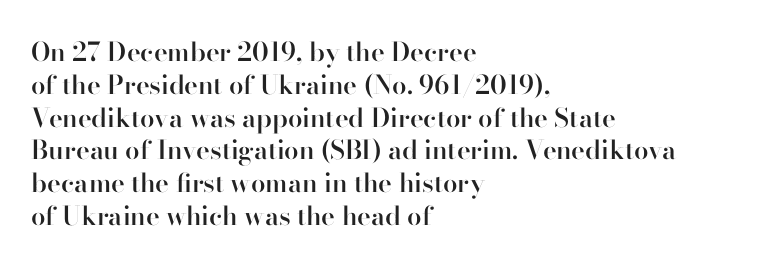
Typesetter's note: demi weight, one step under bold. Casual observation: everything's shoved over to the left. Words float on clear page, feet unadorned. The type sits square on the baseline with zero lean. Evenly set lines give the paragraph a standard silhouette. No extra tracking has been applied to these lines.
